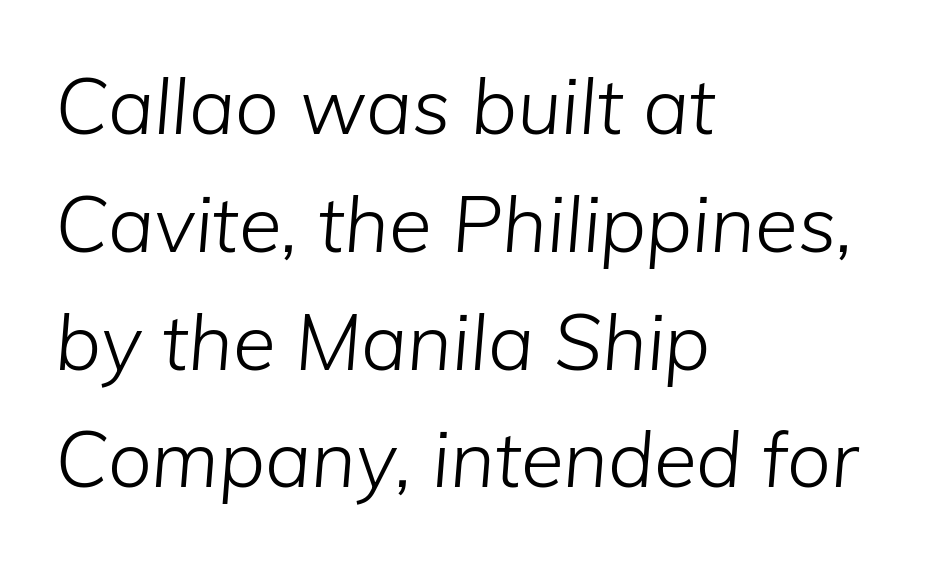
These lines sit exactly where default settings would place them. Slanted lettering throughout. The weight would be labelled regular, book, light, or lighter still. Characters follow at the spacing the type designer built in. The words here are not underlined. A typesetter would call this proportional, since set widths differ per character.
